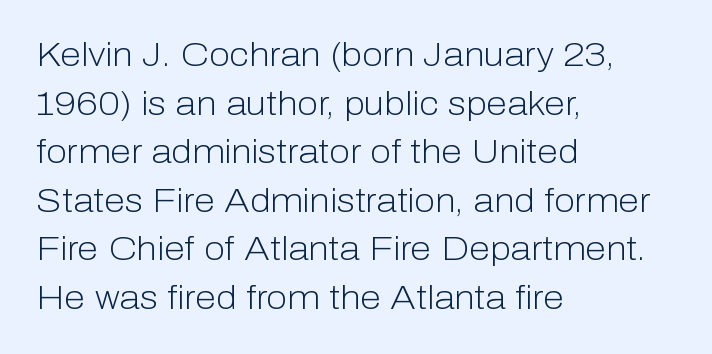
{"serif": "no", "italic": "no", "bold": "no", "weight": "light", "width": "normal", "stroke_contrast": "low", "x_height": "medium", "monospaced": "no", "underline": "no", "align": "left", "line_spacing": "normal", "line_spacing_ratio": 1.43, "letter_spacing": "normal", "letter_spacing_em": 0.0, "glyph_px": 34}
